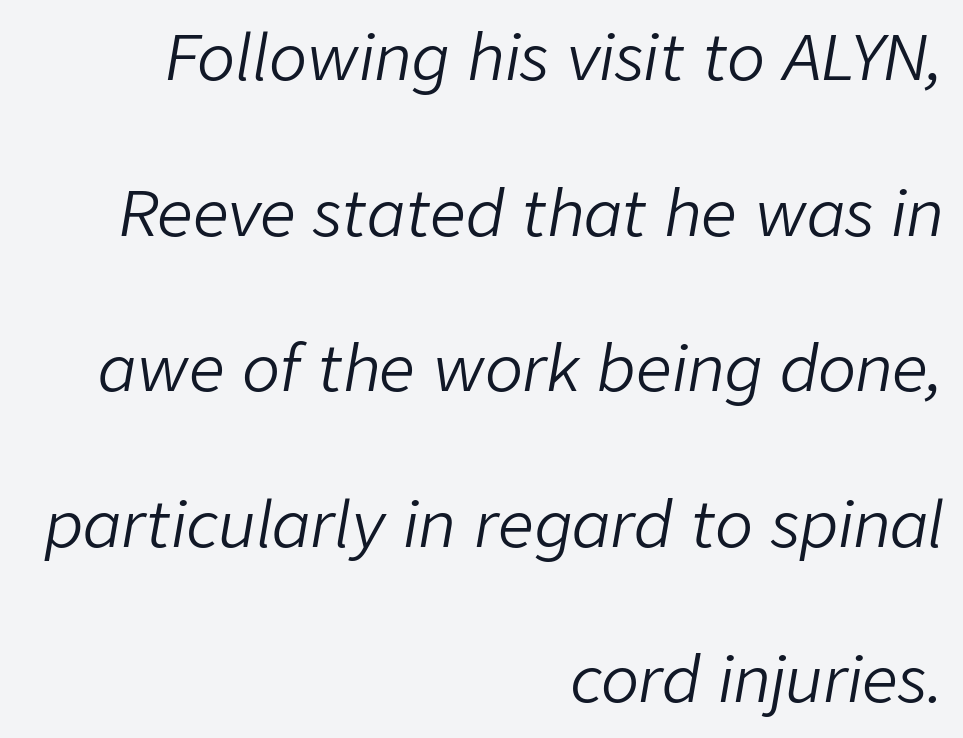
The image shows 63 px light type, italic (leaning right); set right-aligned, loose line spacing (2.47x), normal letter spacing, not underlined; low stroke contrast and a medium x-height.
